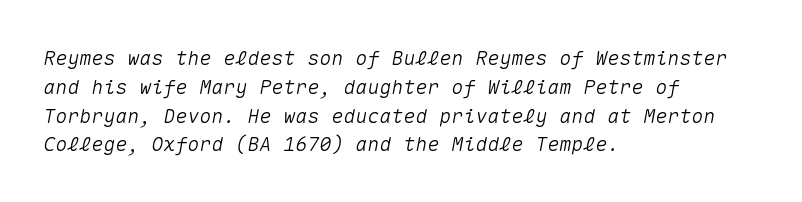
Q: Is the text italic (slanted)? A: Yes, it leans right by about 10 degrees.
Q: Is the text underlined? A: No.
Q: How is the paragraph aligned? A: Left-aligned.
Q: Is the spacing between letters normal or unusually wide? A: Normal.
Q: Is the spacing between lines tight, normal or loose? A: Normal.
